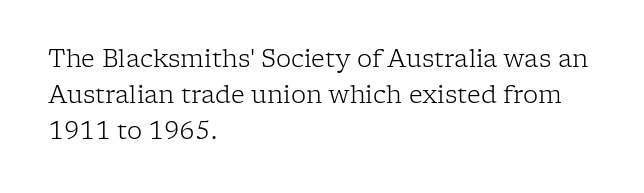
Q: Is the text bold? A: No.
Q: Is the text italic (slanted)? A: No, it is upright.
Q: Is the text underlined? A: No.
Q: How is the paragraph aligned? A: Left-aligned.
Q: Is the spacing between letters normal or unusually wide? A: Normal.
Q: Is the spacing between lines tight, normal or loose? A: Normal.
